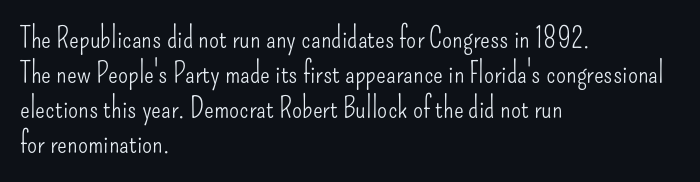
The letters advance in unequal steps, a hallmark of proportional type. Any mark beneath the type? The region is blank. Characters remain perfectly vertical along every line. The typesetter chose a ragged-right arrangement here. Does extra space separate the letters? No, they use regular spacing. I'd call this a sans setting — the letters go barefoot.
